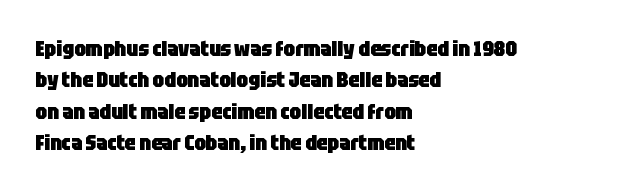
Q: Is the text bold? A: Yes.
Q: Is the text italic (slanted)? A: No, it is upright.
Q: Is the text underlined? A: No.
Q: How is the paragraph aligned? A: Left-aligned.
Q: Is the spacing between letters normal or unusually wide? A: Normal.
Q: Is the spacing between lines tight, normal or loose? A: Normal.
